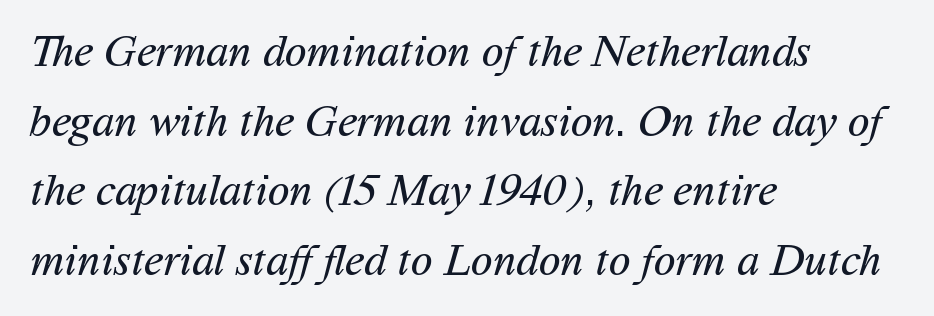
Q: Is the text bold? A: No.
Q: Is the typeface a serif or a sans-serif typeface? A: Sans-serif.
Q: Is the text underlined? A: No.
Q: How is the paragraph aligned? A: Left-aligned.
Q: Is the spacing between letters normal or unusually wide? A: Normal.
Q: Is the spacing between lines tight, normal or loose? A: Normal.
Q: Width (condensed, normal, or wide)? A: Normal.
Q: Stroke contrast? A: Medium.
Q: x-height? A: Medium.
Q: Monospaced? A: No.
